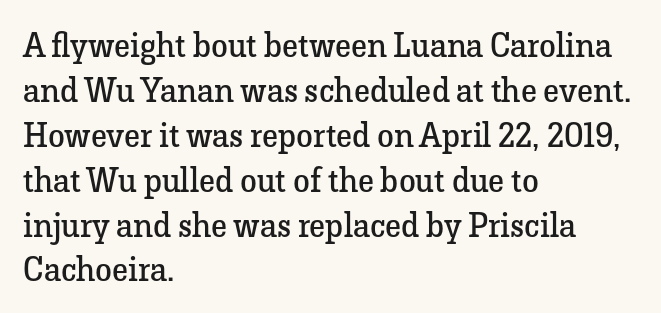
Q: Is the text bold? A: No.
Q: Is the text italic (slanted)? A: No, it is upright.
Q: Is the typeface a serif or a sans-serif typeface? A: Serif.
Q: Is the text underlined? A: No.
Q: How is the paragraph aligned? A: Left-aligned.
Q: Is the spacing between letters normal or unusually wide? A: Normal.
Q: Is the spacing between lines tight, normal or loose? A: Normal.
Q: Width (condensed, normal, or wide)? A: Normal.
Q: Stroke contrast? A: Low.
Q: x-height? A: Medium.
Q: Monospaced? A: No.
